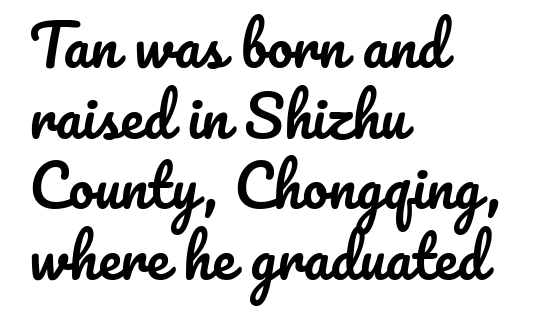
Line starts are locked; line ends wander. Descenders hang freely into open space. The tracking reads as untouched default to a designer's eye.
